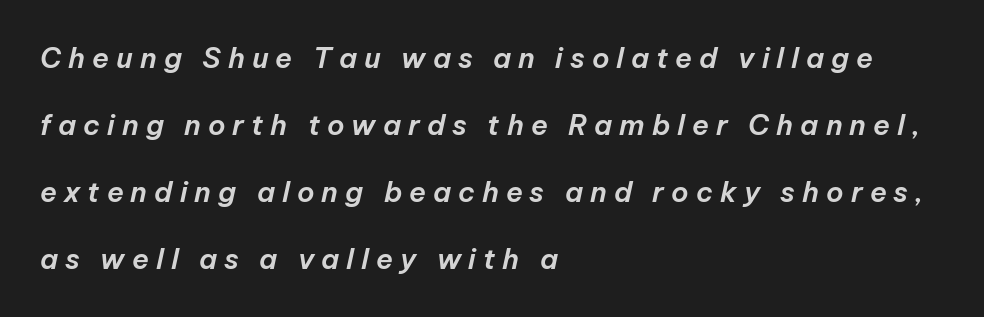
The image shows 28 px text type, italic (leaning right); set left-aligned, loose line spacing (2.39x), unusually wide letter spacing (+0.25 em), not underlined; low stroke contrast and a medium x-height.
